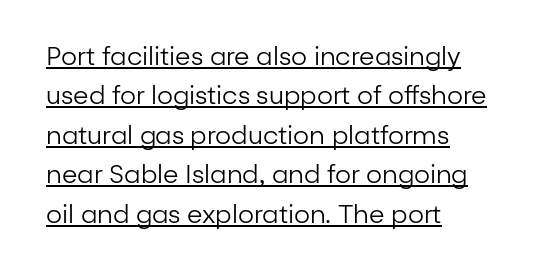
{"italic": "no", "bold": "no", "underline": "yes", "align": "left", "line_spacing": "normal", "line_spacing_ratio": 1.58, "letter_spacing": "normal", "letter_spacing_em": 0.0, "glyph_px": 25}
